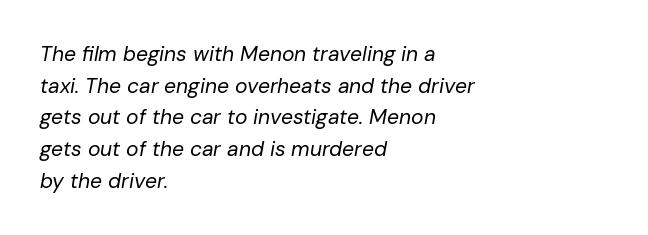
The designer left line spacing at the default. The font is comparable to plain body text, perhaps lighter. Only glyphs here, with clear space below each row. Style check: oblique.
